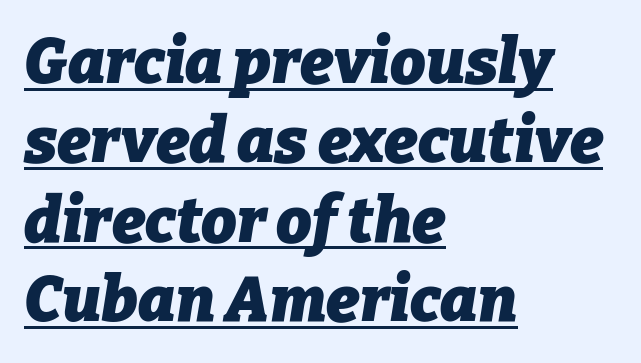
The passage shown is typed in a proportional face where columns would drift. Is there an underline? Yes — a line sits under the letters. What's the leading like? Ordinary, nothing unusual. In terms of posture, this sample is oblique. Heft: maximum for text — a bold. Left-aligned paragraph, ragged on the right.
